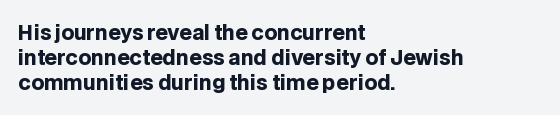
The space directly below the letters is spotless. This rendering uses left alignment, leaving the right contour irregular. The typography opts for an upright posture over an oblique one. Each word holds together tightly as a unit, with standard inter-letter gaps. Pretty heavy lettering here — definitely bold.
